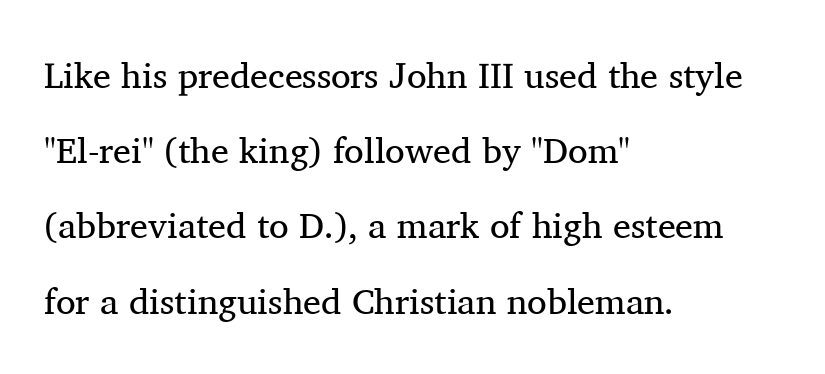
The image shows 36 px regular-weight serif type, upright; set left-aligned, loose line spacing (2.09x), normal letter spacing, not underlined; medium stroke contrast and a medium x-height.
